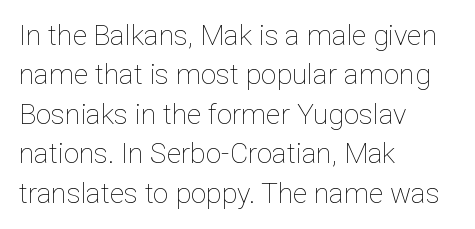
The typesetter chose a ragged-right arrangement here. Caption: face not bold, strokes unweighted. In terms of letterspacing, this is plain default setting. The type sits square on the baseline with zero lean. The space directly below the letters is spotless. Line spacing here is normal.
